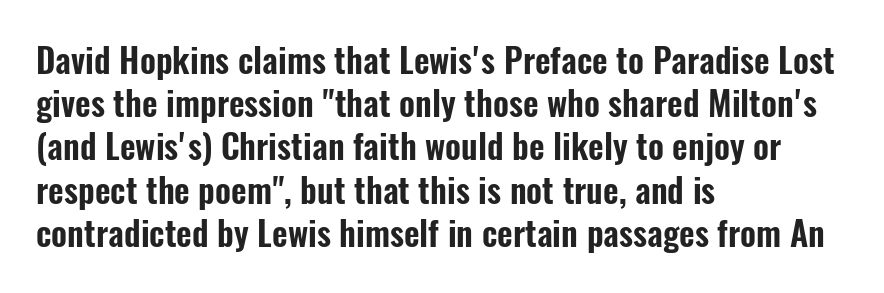
Q: Is the text italic (slanted)? A: No, it is upright.
Q: Is the typeface a serif or a sans-serif typeface? A: Sans-serif.
Q: Is the text underlined? A: No.
Q: How is the paragraph aligned? A: Left-aligned.
Q: Is the spacing between letters normal or unusually wide? A: Normal.
Q: Is the spacing between lines tight, normal or loose? A: Normal.
Q: Width (condensed, normal, or wide)? A: Condensed.
Q: Stroke contrast? A: Low.
Q: x-height? A: Medium.
Q: Monospaced? A: No.
